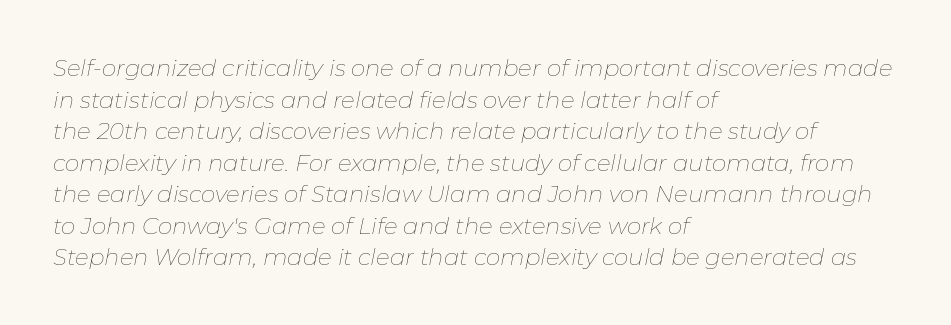
Reading down the column, the eye jumps a familiar distance to each next line. The rendering anchors every line to the left-hand side. Slanted lettering throughout. The area under the type is left untouched.
